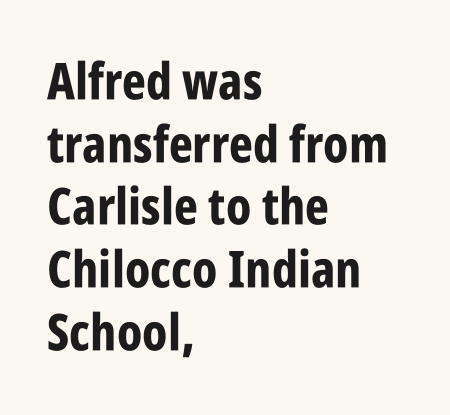
Q: Is the text bold? A: Yes.
Q: Is the text italic (slanted)? A: No, it is upright.
Q: Is the typeface a serif or a sans-serif typeface? A: Sans-serif.
Q: Is the text underlined? A: No.
Q: How is the paragraph aligned? A: Left-aligned.
Q: Is the spacing between letters normal or unusually wide? A: Normal.
Q: Width (condensed, normal, or wide)? A: Condensed.
Q: Stroke contrast? A: Low.
Q: x-height? A: Large.
Q: Monospaced? A: No.
